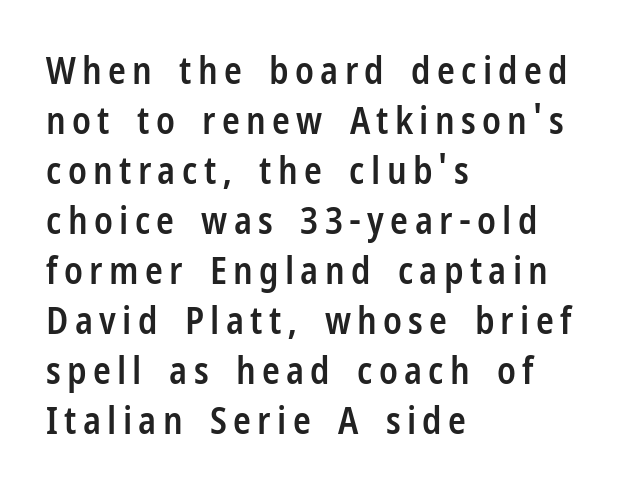
Q: Is the text bold? A: Semi-bold.
Q: Is the text italic (slanted)? A: No, it is upright.
Q: Is the typeface a serif or a sans-serif typeface? A: Sans-serif.
Q: Is the text underlined? A: No.
Q: How is the paragraph aligned? A: Left-aligned.
Q: Is the spacing between lines tight, normal or loose? A: Normal.
Q: Width (condensed, normal, or wide)? A: Condensed.
Q: Stroke contrast? A: Low.
Q: x-height? A: Medium.
Q: Monospaced? A: No.
